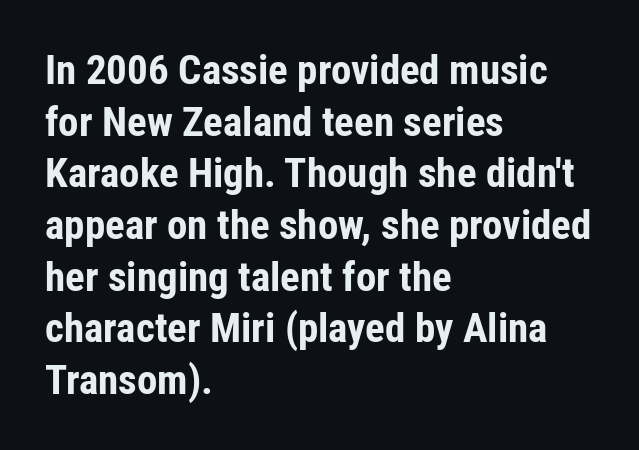
The image shows 41 px bold, condensed sans-serif type, upright; set left-aligned, normal line spacing (1.26x), normal letter spacing, not underlined; low stroke contrast and a medium x-height.
